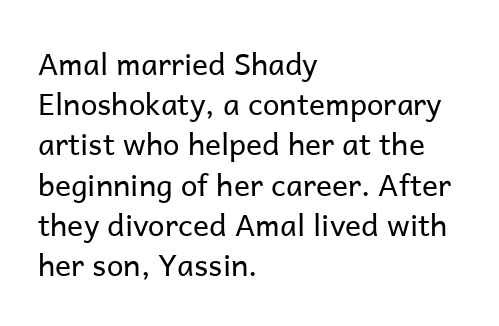
Q: Is the text bold? A: No.
Q: Is the text italic (slanted)? A: No, it is upright.
Q: Is the typeface a serif or a sans-serif typeface? A: Sans-serif.
Q: Is the text underlined? A: No.
Q: How is the paragraph aligned? A: Left-aligned.
Q: Is the spacing between letters normal or unusually wide? A: Normal.
Q: Is the spacing between lines tight, normal or loose? A: Normal.
Q: Width (condensed, normal, or wide)? A: Normal.
Q: Stroke contrast? A: Low.
Q: x-height? A: Medium.
Q: Monospaced? A: No.
